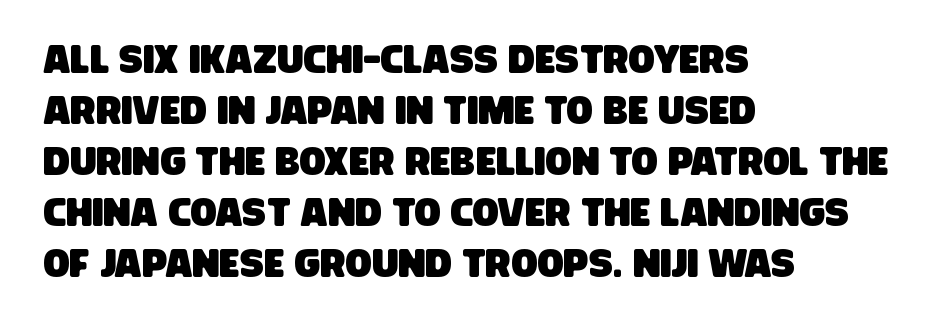
Q: Is the typeface a serif or a sans-serif typeface? A: Sans-serif.
Q: Is the text underlined? A: No.
Q: How is the paragraph aligned? A: Left-aligned.
Q: Is the spacing between letters normal or unusually wide? A: Normal.
Q: Is the spacing between lines tight, normal or loose? A: Normal.
Q: Width (condensed, normal, or wide)? A: Condensed.
Q: Stroke contrast? A: Low.
Q: x-height? A: Large.
Q: Monospaced? A: No.
